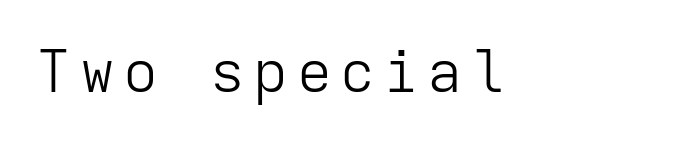
The image shows 58 px light sans-serif type, upright, monospaced; set not underlined; low stroke contrast and a medium x-height.
